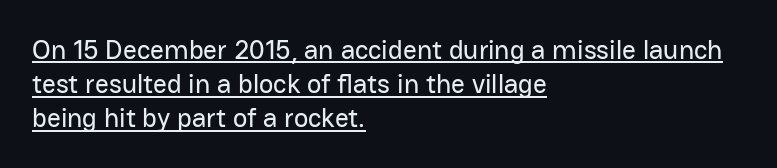
The image shows 27 px text type, upright; set left-aligned, normal line spacing (1.26x), normal letter spacing, underlined.
